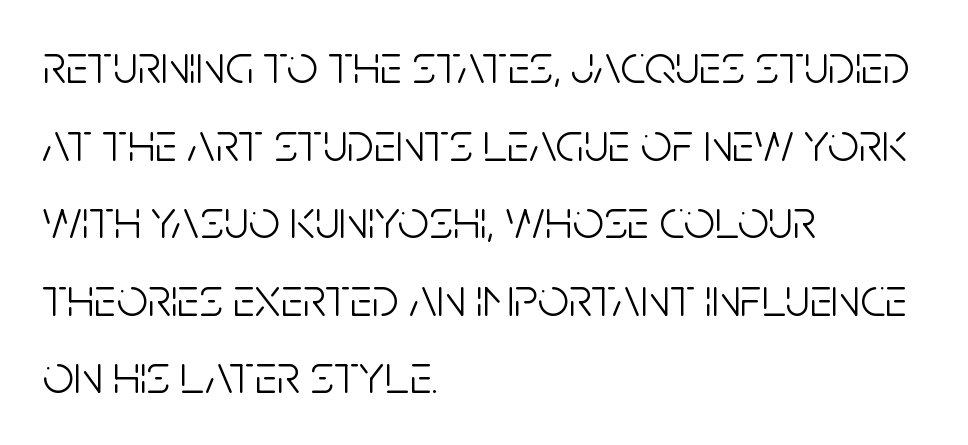
The image shows 55 px light, condensed sans-serif type, upright; set left-aligned, normal line spacing (1.41x), normal letter spacing, not underlined; low stroke contrast and a large x-height.
